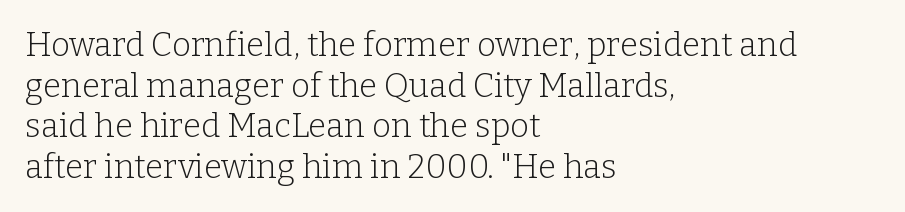
{"serif": "yes", "italic": "no", "bold": "no", "weight": "light", "width": "normal", "stroke_contrast": "low", "x_height": "medium", "monospaced": "no", "underline": "no", "align": "left", "line_spacing_ratio": 1.23, "letter_spacing": "normal", "letter_spacing_em": 0.0, "glyph_px": 33}
